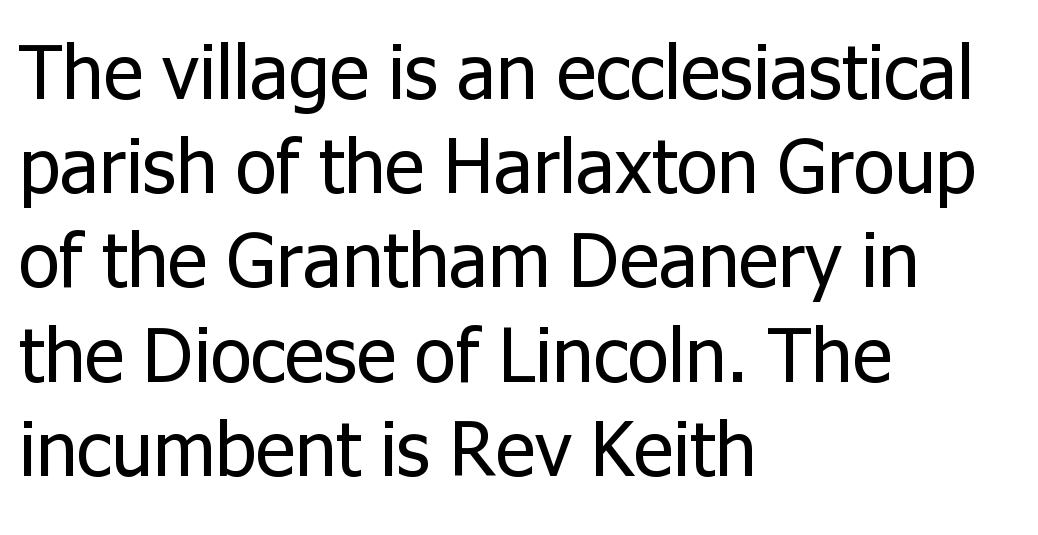
Q: Is the text bold? A: No.
Q: Is the text italic (slanted)? A: No, it is upright.
Q: Is the typeface a serif or a sans-serif typeface? A: Sans-serif.
Q: Is the text underlined? A: No.
Q: How is the paragraph aligned? A: Left-aligned.
Q: Is the spacing between letters normal or unusually wide? A: Normal.
Q: Width (condensed, normal, or wide)? A: Normal.
Q: Stroke contrast? A: Low.
Q: x-height? A: Medium.
Q: Monospaced? A: No.
